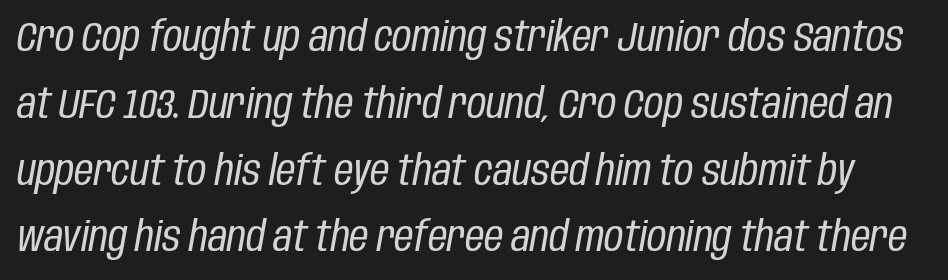
The letters advance in unequal steps, a hallmark of proportional type. Regular leading. No extra ink here — the face is not bold. A typesetter would mark this as italic. Honestly, the letter spacing is just normal — you wouldn't notice it.
